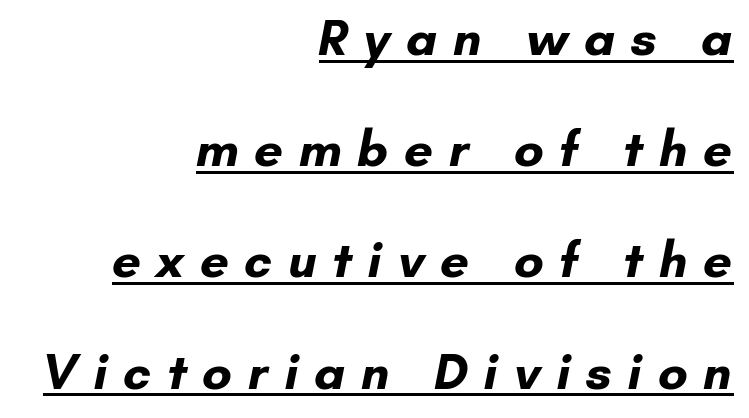
The passage shown is underscored from start to finish. Layout note: lines flush right. This rendering widens character spacing well past its baseline value. Nope, no serifs anywhere on these letters.
